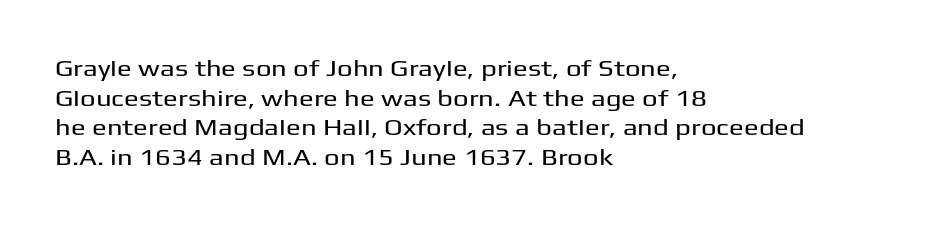
The image shows 22 px text type, upright; set left-aligned, normal line spacing (1.35x), normal letter spacing, not underlined.
